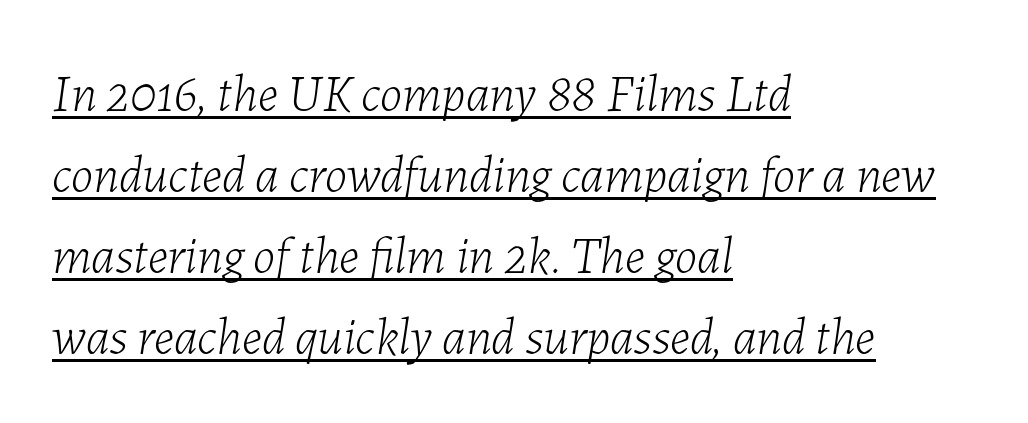
{"italic": "yes", "lean": "right", "slant_degrees": 7, "bold": "no", "weight": "light", "width": "normal", "stroke_contrast": "low", "x_height": "medium", "monospaced": "no", "underline": "yes", "align": "left", "line_spacing": "normal", "line_spacing_ratio": 1.59, "letter_spacing": "normal", "letter_spacing_em": 0.0, "glyph_px": 51}
